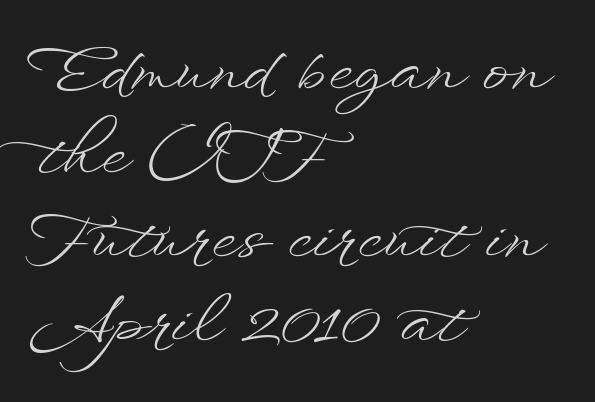
Q: Is the text bold? A: No.
Q: Is the text italic (slanted)? A: Yes.
Q: Is the text underlined? A: No.
Q: How is the paragraph aligned? A: Left-aligned.
Q: Is the spacing between letters normal or unusually wide? A: Normal.
Q: Is the spacing between lines tight, normal or loose? A: Normal.
Q: Width (condensed, normal, or wide)? A: Wide.
Q: Stroke contrast? A: Low.
Q: x-height? A: Small.
Q: Monospaced? A: No.
